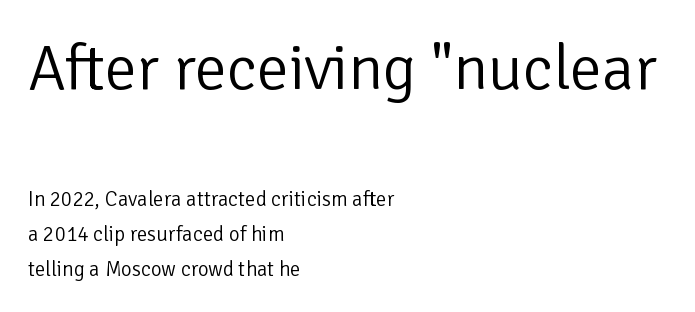
The image shows 64 px light sans-serif type, upright; set left-aligned, normal line spacing (1.67x), normal letter spacing, not underlined; the first (top) block is 3.05x larger; low stroke contrast and a medium x-height.
